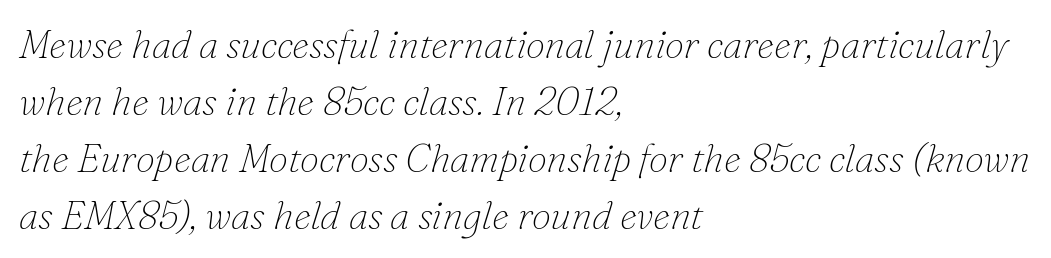
Is this a fixed-width face? No — the glyphs have proportional, varying widths. The typesetter chose a ragged-right arrangement here. The passage shown stacks its lines at a standard gap. The gaps between neighbouring characters are ordinary and unremarkable.
